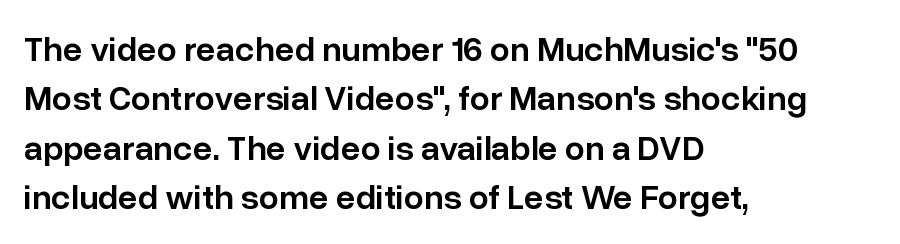
{"serif": "no", "italic": "no", "bold": "semi", "weight": "semibold", "width": "normal", "stroke_contrast": "low", "x_height": "medium", "monospaced": "no", "underline": "no", "align": "left", "line_spacing": "normal", "line_spacing_ratio": 1.41, "letter_spacing": "normal", "letter_spacing_em": 0.0, "glyph_px": 35}
